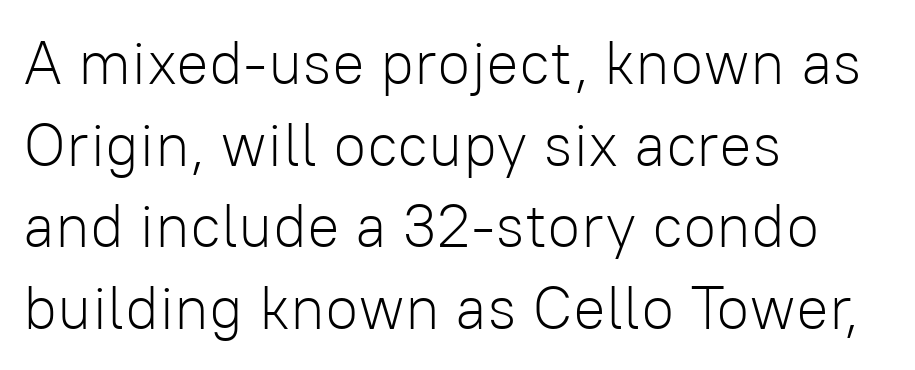
The image shows 61 px light sans-serif type, upright; set left-aligned, normal line spacing (1.34x), normal letter spacing, not underlined; low stroke contrast and a medium x-height.
